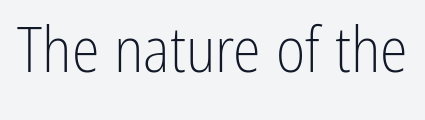
The image shows 63 px light, condensed sans-serif type, upright; set normal letter spacing, not underlined; low stroke contrast and a medium x-height.
